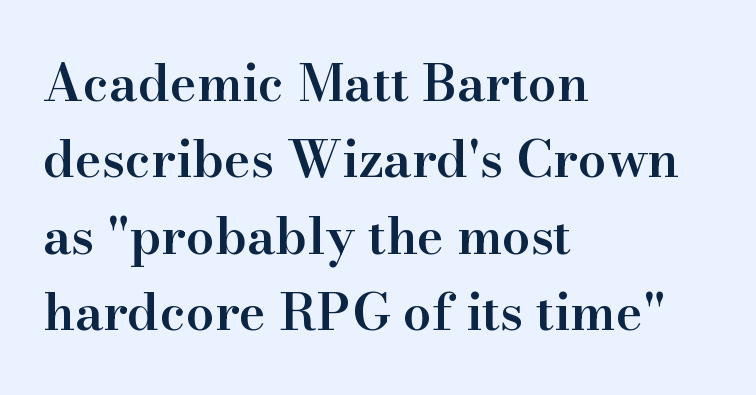
Q: Is the text bold? A: Semi-bold.
Q: Is the text italic (slanted)? A: No, it is upright.
Q: Is the typeface a serif or a sans-serif typeface? A: Serif.
Q: Is the text underlined? A: No.
Q: How is the paragraph aligned? A: Left-aligned.
Q: Is the spacing between letters normal or unusually wide? A: Normal.
Q: Is the spacing between lines tight, normal or loose? A: Normal.
Q: Width (condensed, normal, or wide)? A: Normal.
Q: Stroke contrast? A: High.
Q: x-height? A: Small.
Q: Monospaced? A: No.
